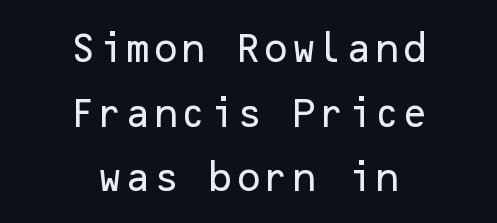
{"serif": "no", "italic": "no", "width": "normal", "stroke_contrast": "low", "x_height": "medium", "underline": "no", "align": "center", "line_spacing": "loose", "line_spacing_ratio": 2.02, "letter_spacing": "normal", "letter_spacing_em": 0.0, "glyph_px": 32}
